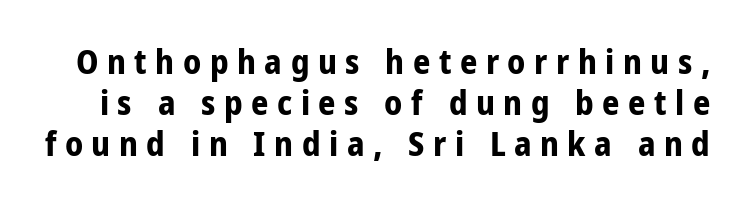
The image shows 34 px bold, condensed sans-serif type, upright; set line spacing 1.2x, unusually wide letter spacing (+0.25 em), not underlined; low stroke contrast and a medium x-height.
